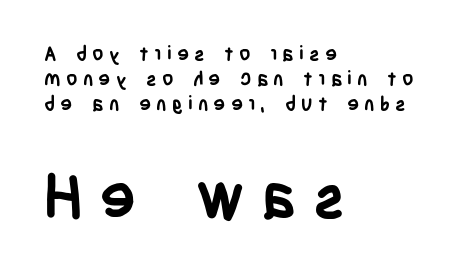
Q: Is the text bold? A: Yes.
Q: Is the text italic (slanted)? A: No, it is upright.
Q: Is the typeface a serif or a sans-serif typeface? A: Sans-serif.
Q: Is the text underlined? A: No.
Q: How is the paragraph aligned? A: Left-aligned.
Q: Is the spacing between letters normal or unusually wide? A: Unusually wide.
Q: Is the spacing between lines tight, normal or loose? A: Normal.
Q: Which block of text is set in a larger size, the first (top) or the second (bottom)? A: The second (bottom) one.
Q: Width (condensed, normal, or wide)? A: Condensed.
Q: Stroke contrast? A: Low.
Q: x-height? A: Large.
Q: Monospaced? A: No.
